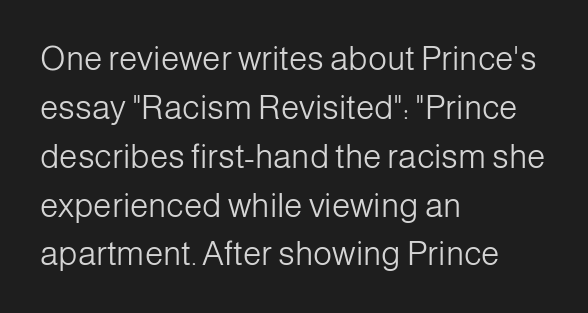
The image shows 33 px light sans-serif type, upright; set left-aligned, normal line spacing (1.48x), normal letter spacing, not underlined; low stroke contrast and a medium x-height.
